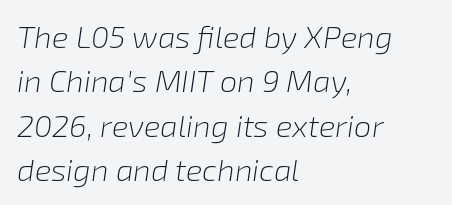
The image shows 31 px light type, italic (leaning right); set left-aligned, normal line spacing (1.43x), normal letter spacing, not underlined; low stroke contrast and a medium x-height.
